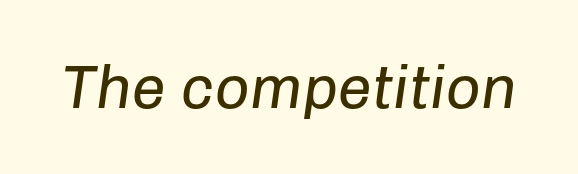
The passage shown is typed in a proportional face where columns would drift. Nothing heavy about these letters — not bold at all. When letters slant like this, we call the style italic. Short note: letters normally spaced. Just letters on the line, the space beneath them empty.
